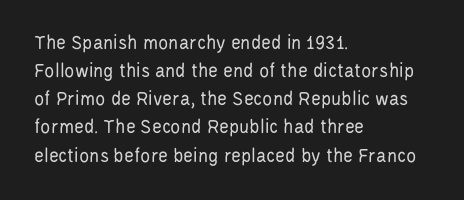
Q: Is the text bold? A: No.
Q: Is the text italic (slanted)? A: No, it is upright.
Q: Is the text underlined? A: No.
Q: How is the paragraph aligned? A: Left-aligned.
Q: Is the spacing between letters normal or unusually wide? A: Normal.
Q: Is the spacing between lines tight, normal or loose? A: Normal.
